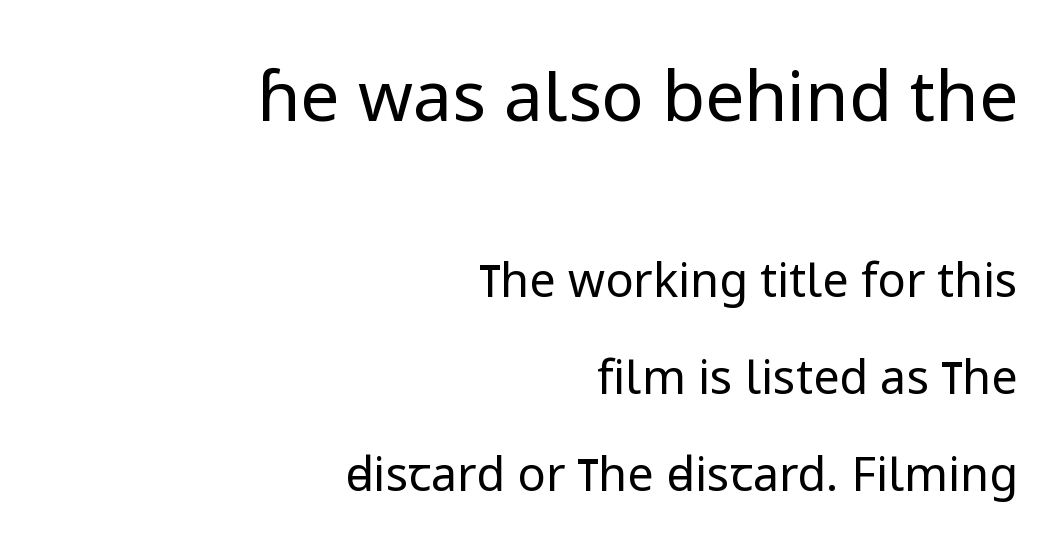
{"serif": "no", "italic": "no", "bold": "no", "weight": "regular", "width": "normal", "stroke_contrast": "low", "x_height": "medium", "monospaced": "no", "underline": "no", "align": "right", "line_spacing": "loose", "line_spacing_ratio": 2.06, "letter_spacing": "normal", "letter_spacing_em": 0.0, "larger_block": "first", "size_ratio": 1.49, "glyph_px": 70}
